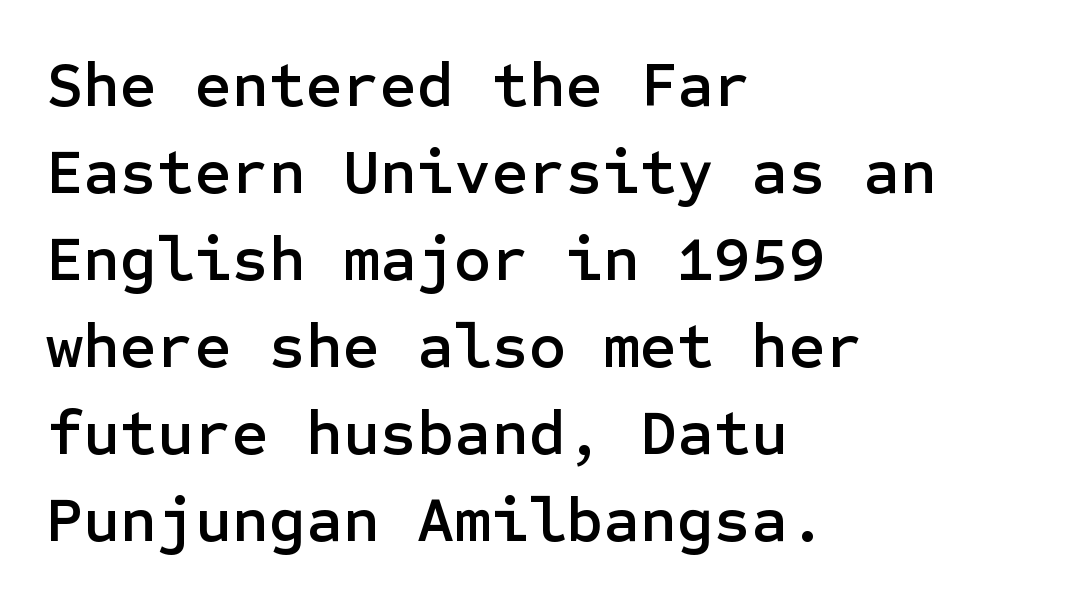
Spacing between characters is what you'd get straight out of the box. The ragged edge is on the right, which tells us the setting is flush left. Vertical spacing — default. The passage shown is not underscored anywhere. What kind of face is this? One without serifs — a sans.
